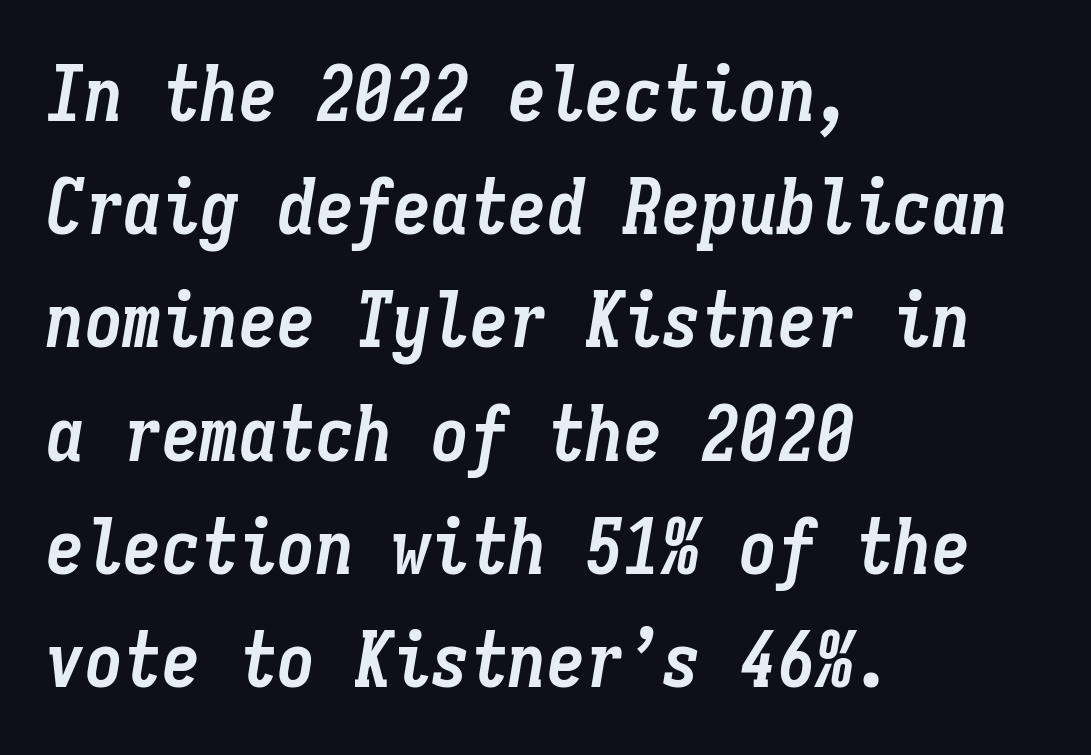
Stroke thickness is high; the sample reads as a true bold. Is the type slanted? Yes — the strokes lean at a clear angle. Horizontal alignment here is leftward, the default for most running prose. This block has exactly the height ordinary leading produces.
